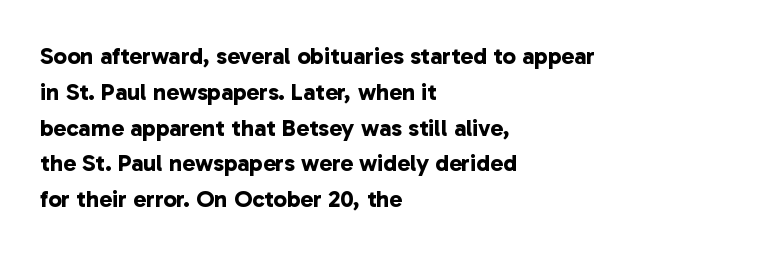
Where is the straight margin? On the left. Typographic density is high because the face is bold. Each new line begins a customary step beneath the previous one. This rendering leaves character spacing at its baseline value.
